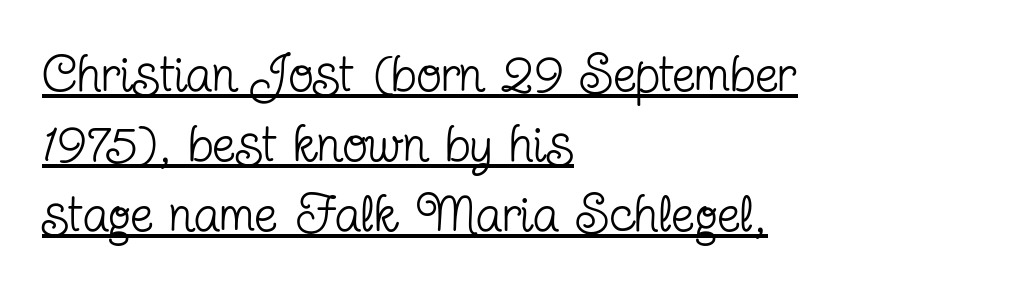
Reading down the column, the eye jumps a familiar distance to each next line. Posture: upright roman. No chunkiness to these letters — they're not bold. Note the varied advance widths — an 'i' is clearly narrower than an 'm'.
